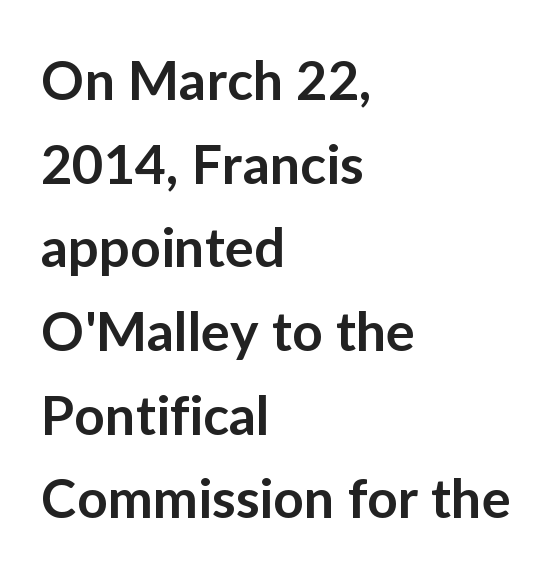
Upright lettering throughout. Grotesque or geometric, the face here clearly has no serifs. You could not count columns in this text — the font is proportionally spaced. Regular leading.
